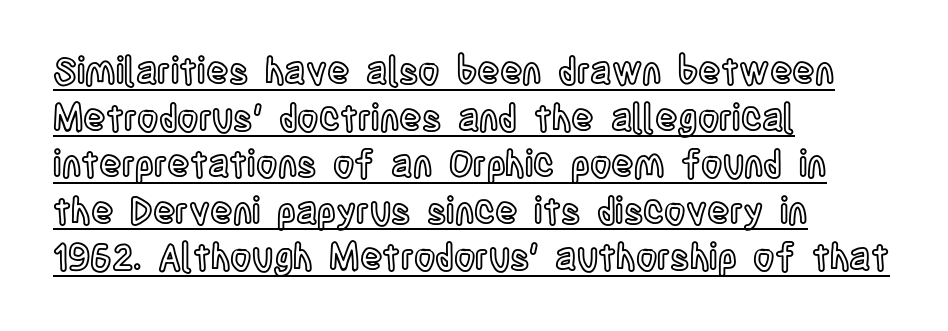
The face used here appears with an underline applied. Nothing unusual about the tracking: characters are spaced as the font intends. This block has exactly the height ordinary leading produces. Does the copy run flush right? No — it runs flush left. It's the straight-up-and-down kind of type. These lines are rendered in a variable-pitch font.
